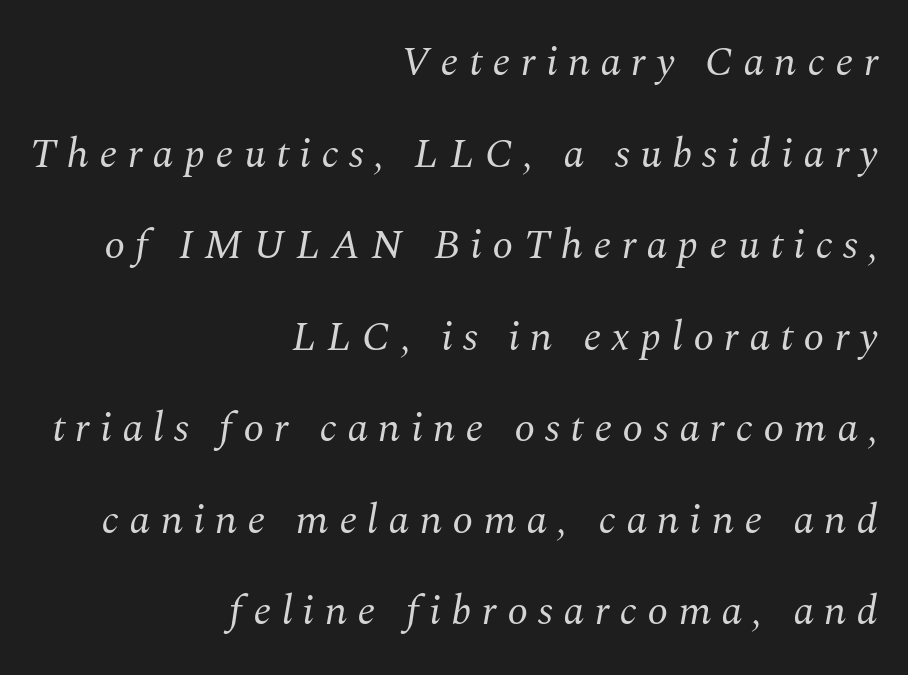
Q: Is the text bold? A: No.
Q: Is the text italic (slanted)? A: Yes, it leans right by about 10 degrees.
Q: Is the typeface a serif or a sans-serif typeface? A: Serif.
Q: Is the text underlined? A: No.
Q: How is the paragraph aligned? A: Right-aligned.
Q: Is the spacing between letters normal or unusually wide? A: Unusually wide.
Q: Is the spacing between lines tight, normal or loose? A: Loose.
Q: Width (condensed, normal, or wide)? A: Normal.
Q: Stroke contrast? A: Medium.
Q: x-height? A: Medium.
Q: Monospaced? A: No.
